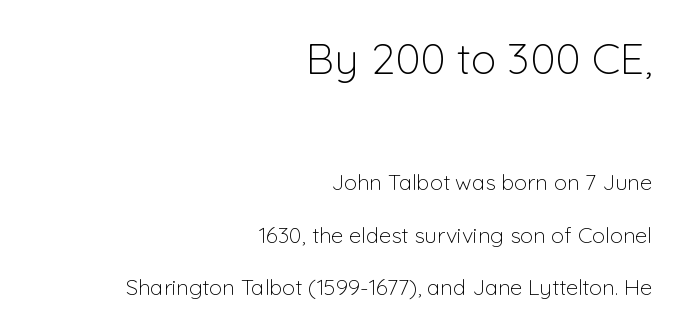
Q: Is the text bold? A: No.
Q: Is the text italic (slanted)? A: No, it is upright.
Q: Is the typeface a serif or a sans-serif typeface? A: Sans-serif.
Q: Is the text underlined? A: No.
Q: How is the paragraph aligned? A: Right-aligned.
Q: Is the spacing between letters normal or unusually wide? A: Normal.
Q: Is the spacing between lines tight, normal or loose? A: Loose.
Q: Which block of text is set in a larger size, the first (top) or the second (bottom)? A: The first (top) one.
Q: Width (condensed, normal, or wide)? A: Normal.
Q: Stroke contrast? A: Low.
Q: x-height? A: Medium.
Q: Monospaced? A: No.
